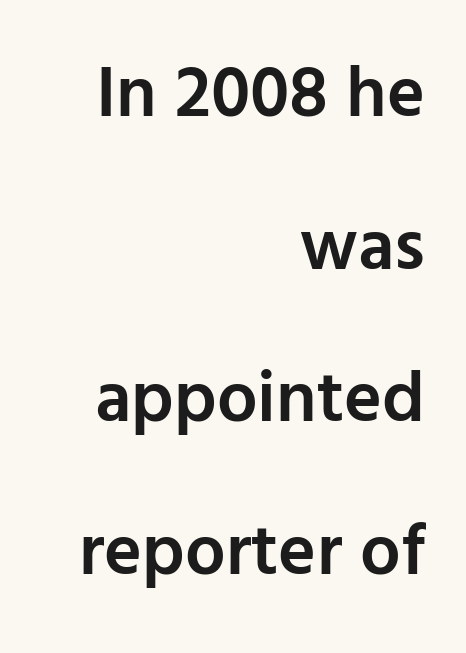
The image shows 72 px semibold sans-serif type, upright; set right-aligned, loose line spacing (2.12x), normal letter spacing, not underlined; low stroke contrast and a medium x-height.
